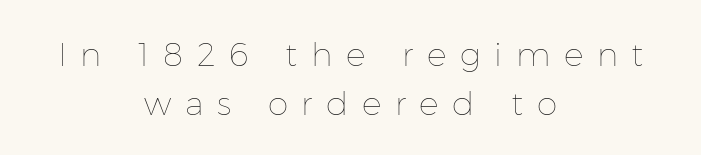
The image shows 33 px thin type, upright; set centered, normal line spacing (1.49x), unusually wide letter spacing (+0.41 em), not underlined; low stroke contrast and a medium x-height.
